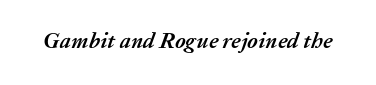
The image shows 22 px bold type, italic (leaning right); set normal letter spacing, not underlined.
